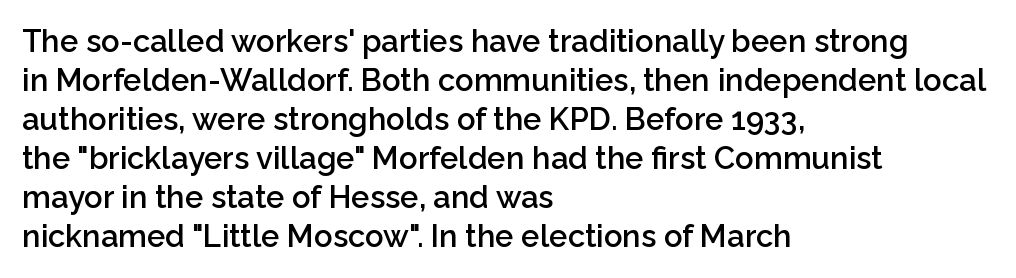
{"serif": "no", "italic": "no", "bold": "semi", "weight": "semibold", "width": "normal", "stroke_contrast": "low", "x_height": "medium", "monospaced": "no", "underline": "no", "align": "left", "line_spacing": "normal", "line_spacing_ratio": 1.26, "letter_spacing": "normal", "letter_spacing_em": 0.0, "glyph_px": 31}
